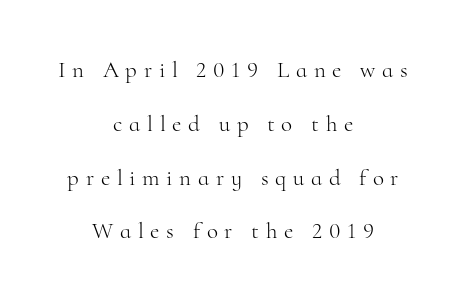
Horizontal alignment here is central, giving a formal, balanced look. Short note: letters widely spaced. Glance below the letters and you will spot only blank space. The typography opts for an upright posture over an oblique one. Reading down the column, the eye jumps a long way to each next line.
